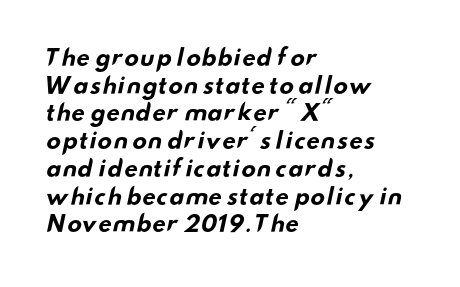
{"bold": "yes", "underline": "no", "align": "left", "line_spacing": "normal", "line_spacing_ratio": 1.26, "letter_spacing": "normal", "letter_spacing_em": 0.0, "glyph_px": 22}
